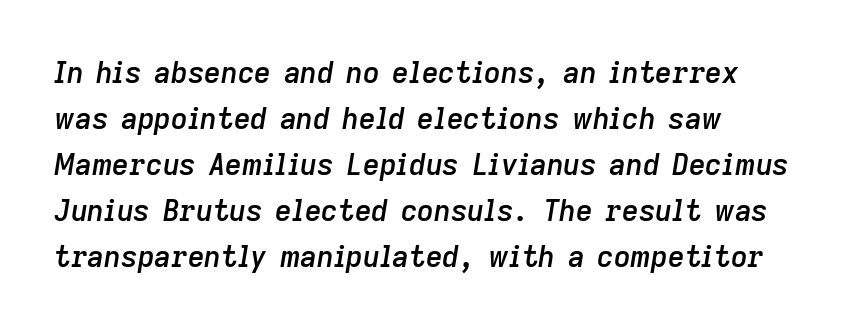
{"italic": "yes", "lean": "right", "slant_degrees": 9, "bold": "semi", "weight": "semibold", "width": "normal", "stroke_contrast": "low", "x_height": "medium", "monospaced": "no", "underline": "no", "line_spacing": "normal", "line_spacing_ratio": 1.59, "letter_spacing": "normal", "letter_spacing_em": 0.0, "glyph_px": 29}
